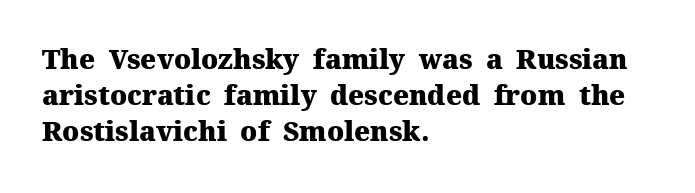
Q: Is the text bold? A: Yes.
Q: Is the text italic (slanted)? A: No, it is upright.
Q: Is the text underlined? A: No.
Q: How is the paragraph aligned? A: Left-aligned.
Q: Is the spacing between letters normal or unusually wide? A: Normal.
Q: Is the spacing between lines tight, normal or loose? A: Normal.
